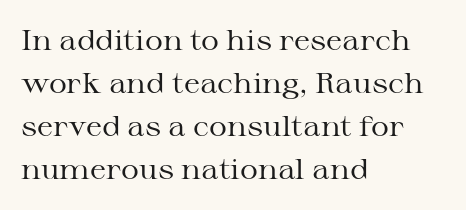
Is this a fixed-width face? No — the glyphs have proportional, varying widths. Tall strokes in this sample are plumb rather than angled. The passage shown has conventional tracking throughout. The vertical gap from one line to the next is medium. The characters are drawn with everyday or finer stroke widths.
